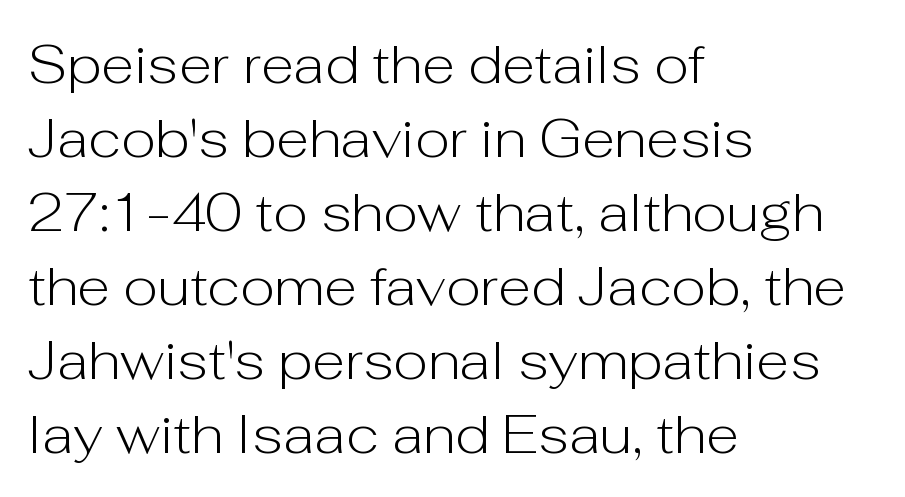
{"serif": "no", "italic": "no", "bold": "no", "weight": "light", "width": "normal", "stroke_contrast": "low", "x_height": "medium", "monospaced": "no", "underline": "no", "align": "left", "line_spacing": "normal", "line_spacing_ratio": 1.37, "letter_spacing": "normal", "letter_spacing_em": 0.0, "glyph_px": 54}
